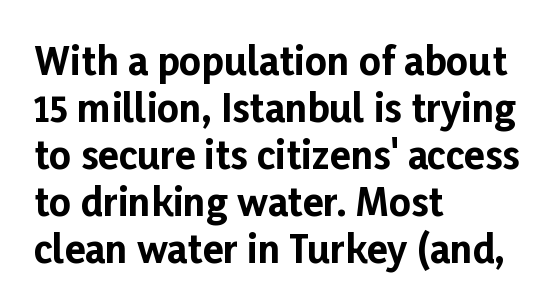
Weight: bold. Note: no serifs on the glyphs. Words appear dense and cohesive because spacing is normal. Beneath every word, the page is bare.
